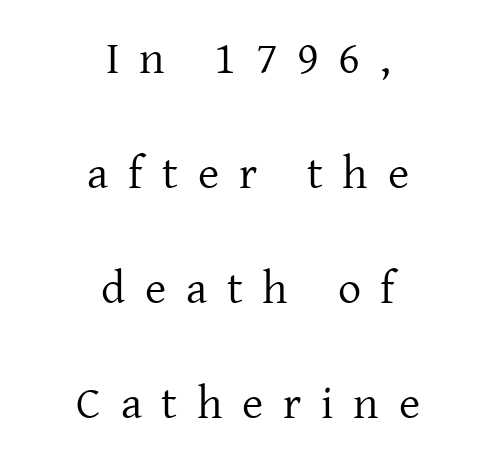
Q: Is the text bold? A: No.
Q: Is the text italic (slanted)? A: No, it is upright.
Q: Is the typeface a serif or a sans-serif typeface? A: Serif.
Q: Is the text underlined? A: No.
Q: How is the paragraph aligned? A: Centered.
Q: Is the spacing between letters normal or unusually wide? A: Unusually wide.
Q: Is the spacing between lines tight, normal or loose? A: Loose.
Q: Width (condensed, normal, or wide)? A: Normal.
Q: Stroke contrast? A: Low.
Q: x-height? A: Medium.
Q: Monospaced? A: No.
